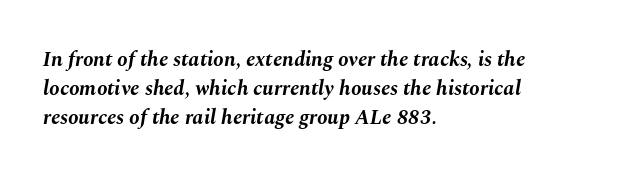
{"italic": "yes", "lean": "right", "slant_degrees": 10, "bold": "yes", "underline": "no", "align": "left", "line_spacing": "normal", "line_spacing_ratio": 1.39, "letter_spacing": "normal", "letter_spacing_em": 0.0, "glyph_px": 21}
